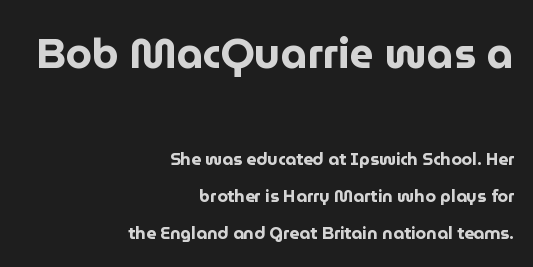
The image shows 42 px bold sans-serif type, upright; set right-aligned, loose line spacing (2.19x), normal letter spacing, not underlined; the first (top) block is 2.47x larger; low stroke contrast and a medium x-height.
